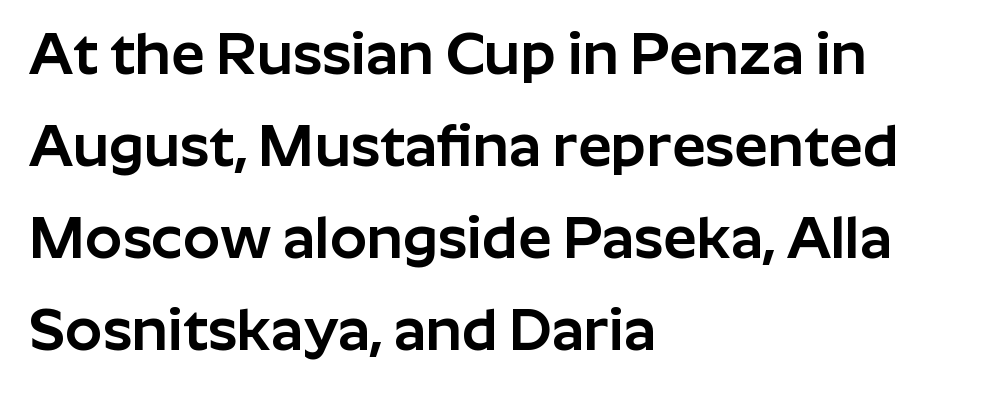
{"serif": "no", "italic": "no", "width": "normal", "stroke_contrast": "low", "x_height": "medium", "monospaced": "no", "underline": "no", "align": "left", "line_spacing": "normal", "line_spacing_ratio": 1.56, "letter_spacing": "normal", "letter_spacing_em": 0.0, "glyph_px": 59}
